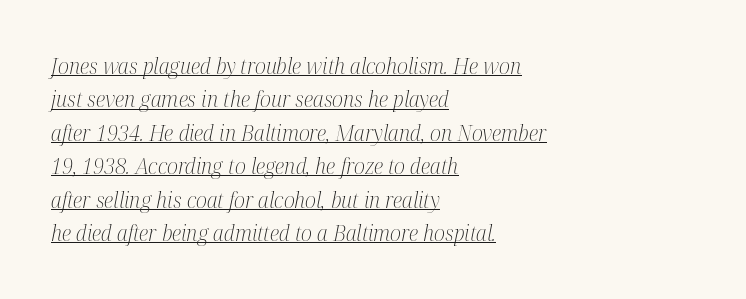
The image shows 21 px text type, italic (leaning right); set left-aligned, normal line spacing (1.59x), normal letter spacing, underlined.
